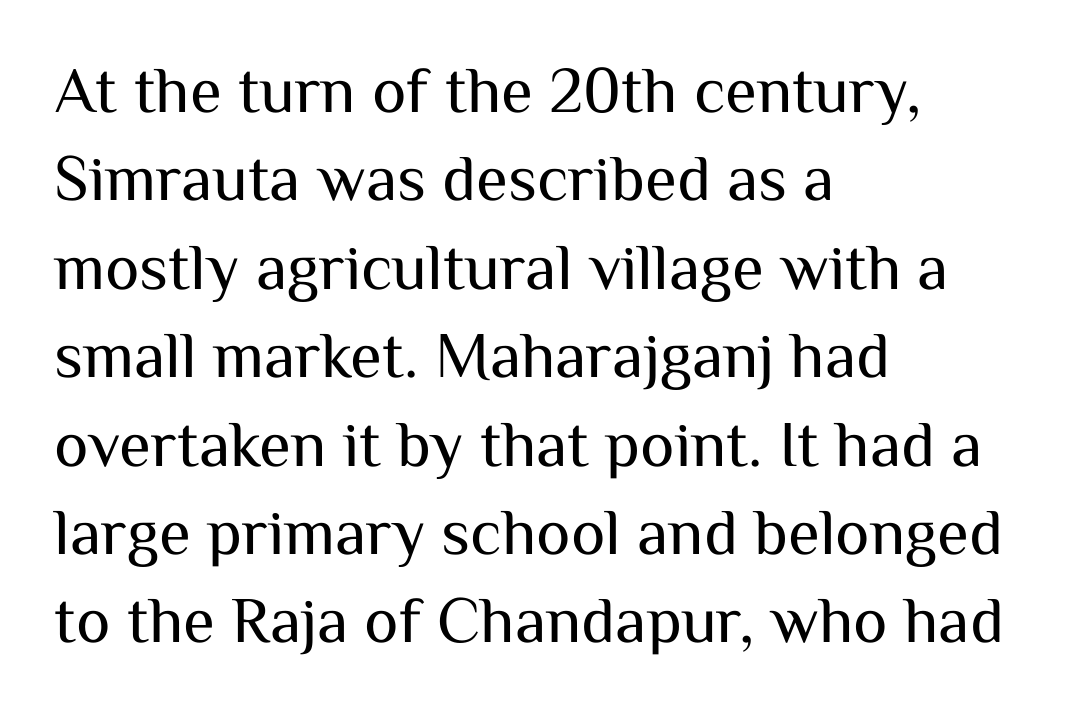
Q: Is the text bold? A: No.
Q: Is the text italic (slanted)? A: No, it is upright.
Q: Is the typeface a serif or a sans-serif typeface? A: Sans-serif.
Q: Is the text underlined? A: No.
Q: How is the paragraph aligned? A: Left-aligned.
Q: Is the spacing between letters normal or unusually wide? A: Normal.
Q: Is the spacing between lines tight, normal or loose? A: Normal.
Q: Width (condensed, normal, or wide)? A: Normal.
Q: Stroke contrast? A: Medium.
Q: x-height? A: Medium.
Q: Monospaced? A: No.
